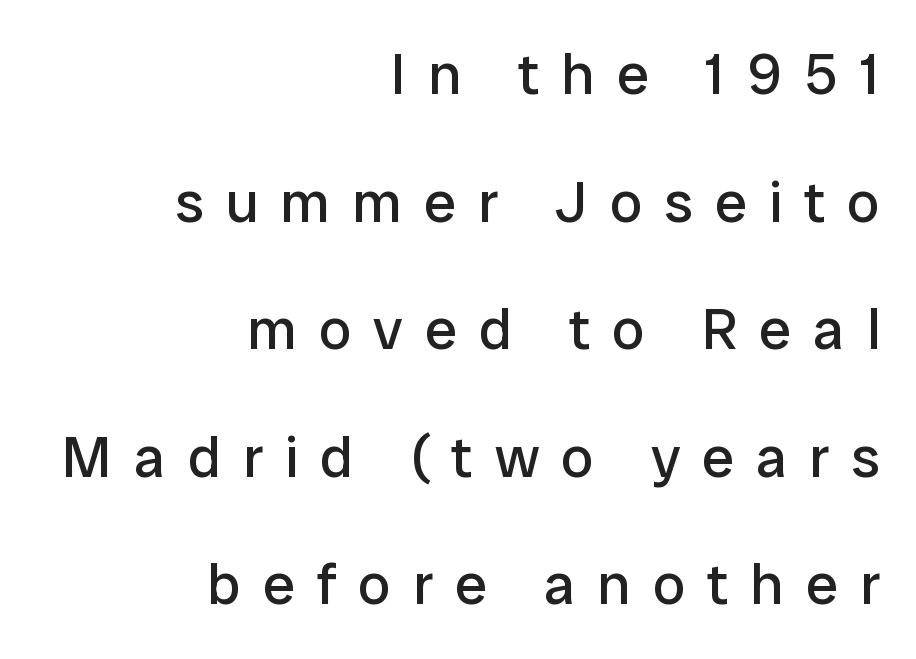
Q: Is the text bold? A: No.
Q: Is the text italic (slanted)? A: No, it is upright.
Q: Is the typeface a serif or a sans-serif typeface? A: Sans-serif.
Q: Is the text underlined? A: No.
Q: How is the paragraph aligned? A: Right-aligned.
Q: Is the spacing between letters normal or unusually wide? A: Unusually wide.
Q: Is the spacing between lines tight, normal or loose? A: Loose.
Q: Width (condensed, normal, or wide)? A: Normal.
Q: Stroke contrast? A: Low.
Q: x-height? A: Medium.
Q: Monospaced? A: No.
